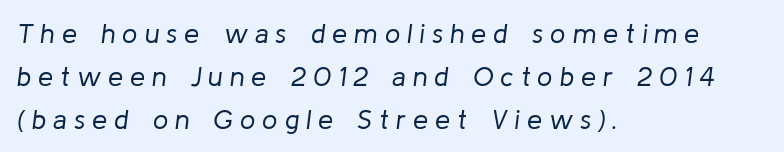
{"italic": "yes", "lean": "right", "slant_degrees": 8, "bold": "no", "underline": "no", "align": "left", "line_spacing": "normal", "line_spacing_ratio": 1.59, "letter_spacing": "wide", "letter_spacing_em": 0.26, "glyph_px": 27}
